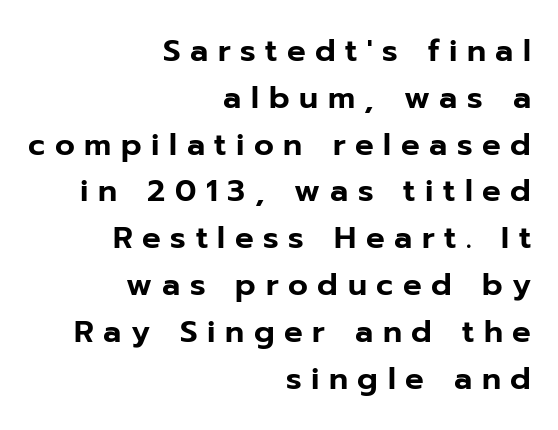
Q: Is the text italic (slanted)? A: No, it is upright.
Q: Is the typeface a serif or a sans-serif typeface? A: Sans-serif.
Q: Is the text underlined? A: No.
Q: How is the paragraph aligned? A: Right-aligned.
Q: Is the spacing between letters normal or unusually wide? A: Unusually wide.
Q: Is the spacing between lines tight, normal or loose? A: Normal.
Q: Width (condensed, normal, or wide)? A: Normal.
Q: Stroke contrast? A: Low.
Q: x-height? A: Medium.
Q: Monospaced? A: No.
